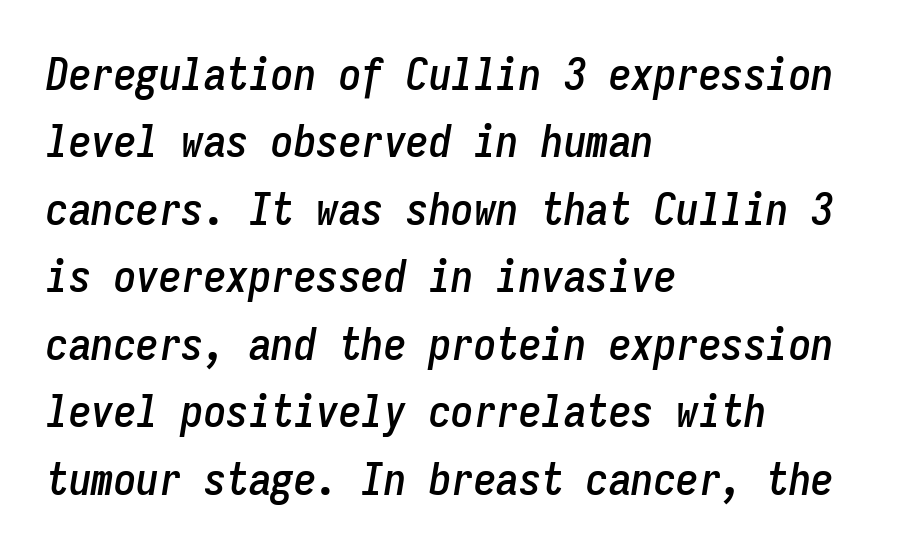
The image shows 45 px condensed type, italic (leaning right), monospaced; set left-aligned, normal line spacing (1.5x), normal letter spacing, not underlined; low stroke contrast and a medium x-height.
